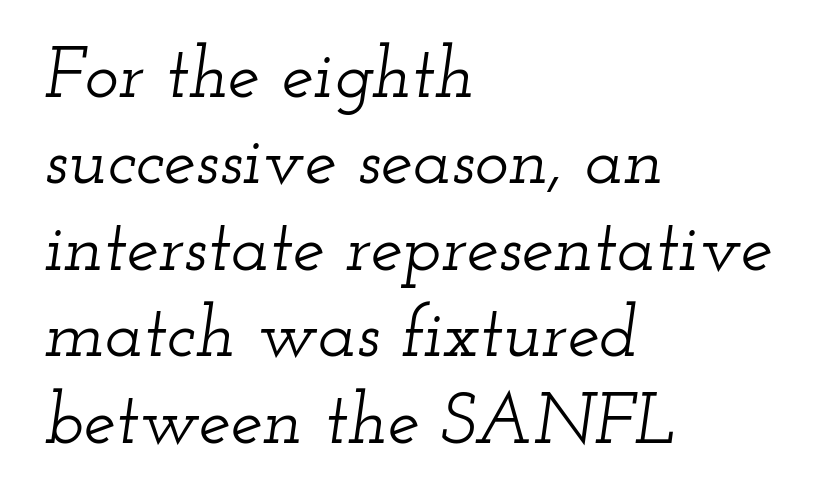
The image shows 72 px wide serif type, italic (leaning right); set left-aligned, line spacing 1.2x, normal letter spacing, not underlined; low stroke contrast and a small x-height.
